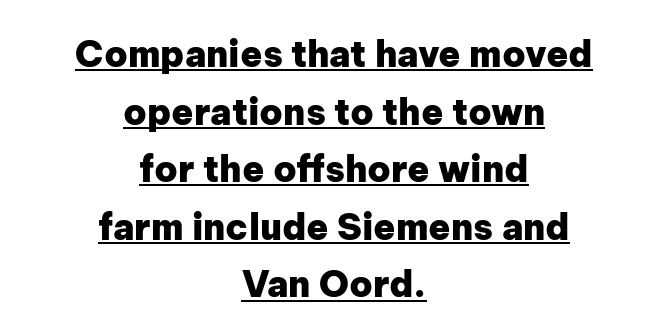
The image shows 36 px heavy sans-serif type, upright; set centered, normal line spacing (1.6x), normal letter spacing, underlined; low stroke contrast and a medium x-height.
